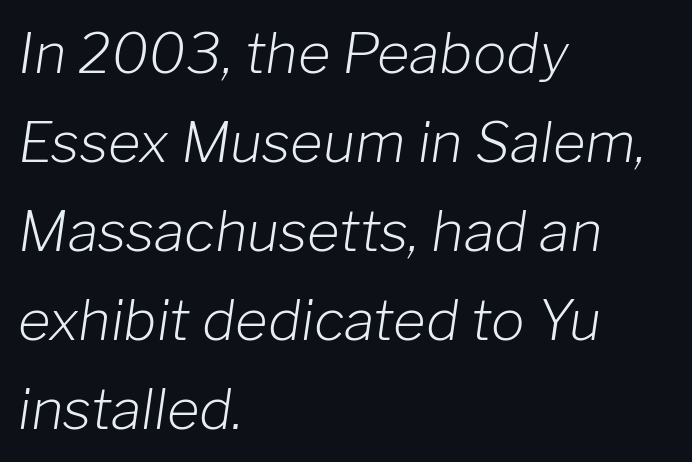
This rendering features lettering with no underline. Looks like regular typesetting: each glyph gets only the width it needs. Nothing unusual about the tracking: characters are spaced as the font intends. Caption: multi-line text, flush left, ragged right. In terms of posture, this sample is oblique. Counters stay open thanks to moderate or lighter strokes.
